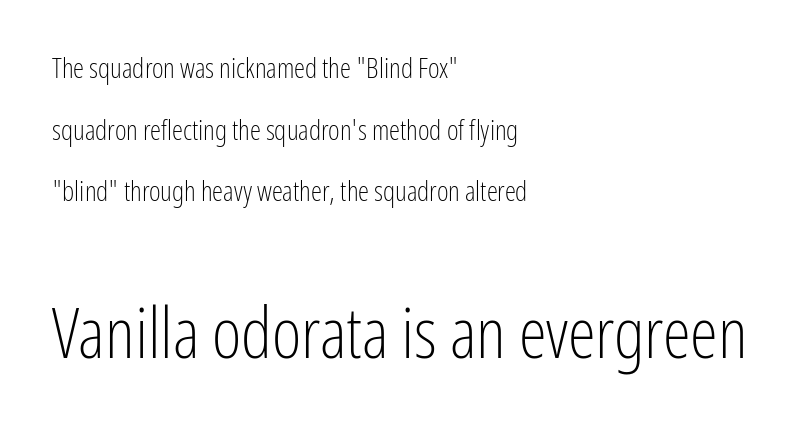
The image shows 71 px light, condensed sans-serif type, upright; set left-aligned, loose line spacing (2.2x), normal letter spacing, not underlined; the second (bottom) block is 2.54x larger; low stroke contrast and a medium x-height.
